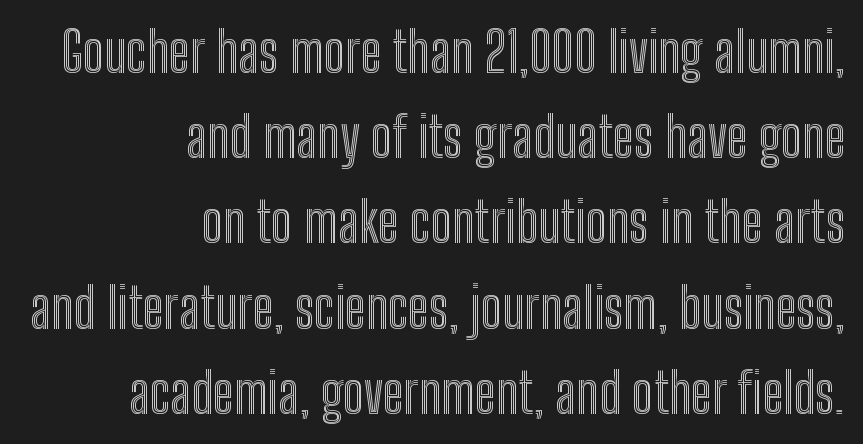
Honestly, the letter spacing is just normal — you wouldn't notice it. The text block is weighted toward the right margin, trailing off unevenly leftward. If you measured baseline to baseline, you'd find a middling distance. Ordinary non-slanted type is in use. Type without underlining. Proportional: the letters do not fall into vertical columns.
